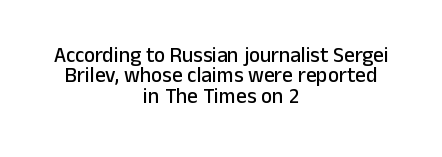
Q: Is the text italic (slanted)? A: No, it is upright.
Q: Is the text underlined? A: No.
Q: How is the paragraph aligned? A: Centered.
Q: Is the spacing between letters normal or unusually wide? A: Normal.
Q: Is the spacing between lines tight, normal or loose? A: Tight.
